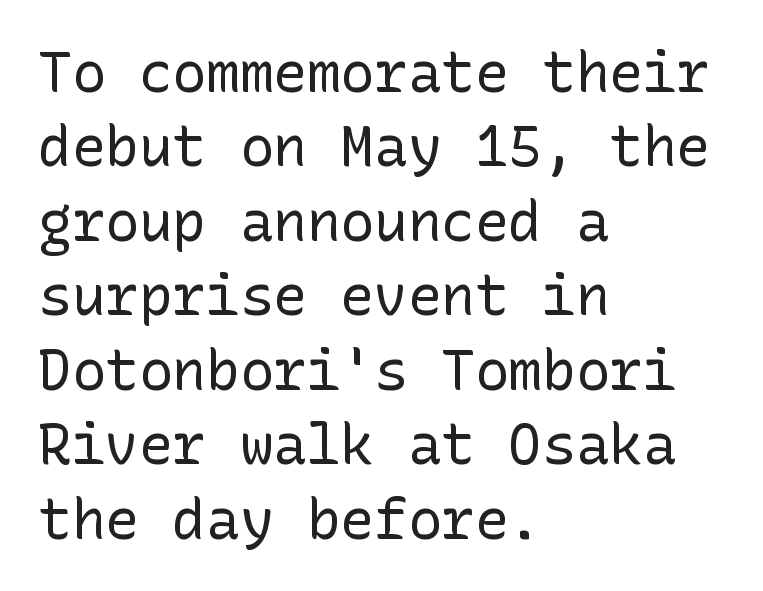
{"serif": "no", "italic": "no", "bold": "no", "weight": "regular", "width": "normal", "stroke_contrast": "low", "x_height": "medium", "underline": "no", "align": "left", "line_spacing": "normal", "line_spacing_ratio": 1.33, "letter_spacing": "normal", "letter_spacing_em": 0.0, "glyph_px": 56}
